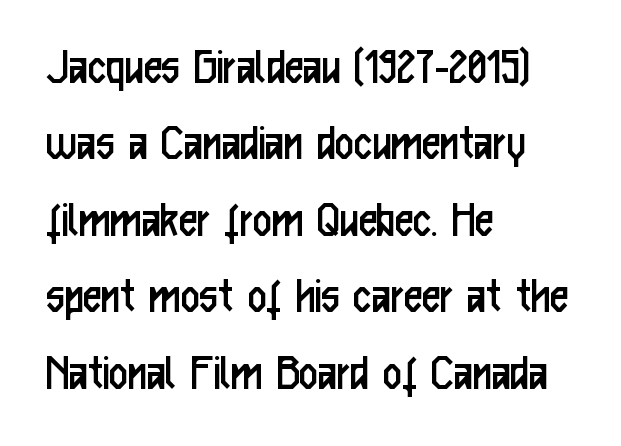
{"serif": "no", "italic": "no", "bold": "no", "weight": "regular", "width": "condensed", "stroke_contrast": "low", "x_height": "medium", "monospaced": "no", "underline": "no", "align": "left", "line_spacing": "normal", "line_spacing_ratio": 1.47, "letter_spacing": "normal", "letter_spacing_em": 0.0, "glyph_px": 52}
